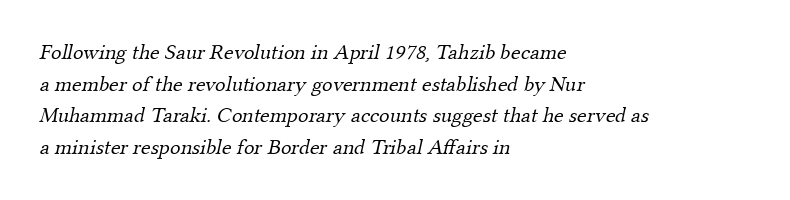
Stroke thickness stays within the range of a standard reading face or lighter. The gaps between neighbouring characters are ordinary and unremarkable. Plain, unruled lines of type. Each line starts at the same left margin while the right side varies. The leading is moderate, giving the passage an even texture.
